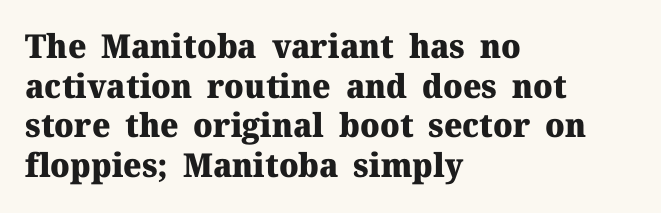
This rendering leaves character spacing at its baseline value. A serif font was chosen for this passage. The typography opts for an upright posture over an oblique one. Nobody drew a line under any word here. Varying glyph widths throughout — classic text-font behaviour. The setting favours the left margin, as ordinary paragraphs usually do.
